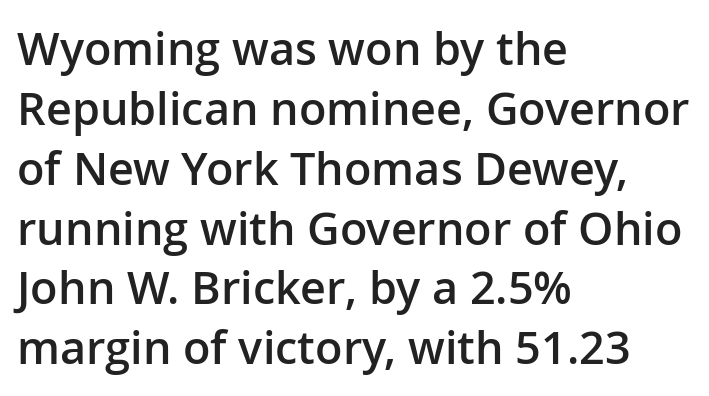
The image shows 45 px semibold sans-serif type, upright; set left-aligned, normal line spacing (1.33x), normal letter spacing, not underlined; low stroke contrast and a medium x-height.
